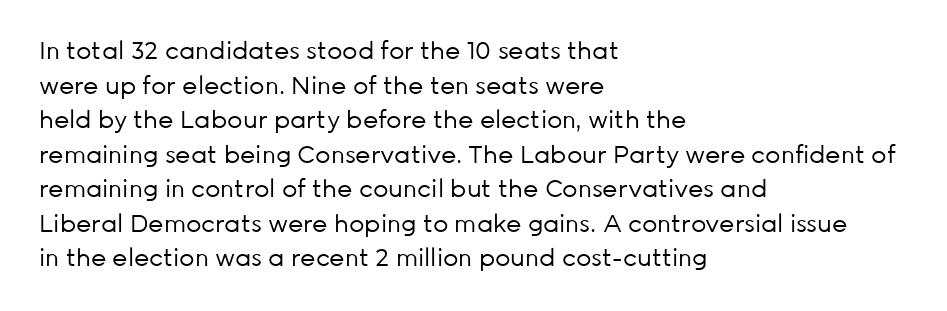
Regarding leading, the lines here are spaced in the standard way. The letters look calm and open, with moderate or lighter stems. Layout note: lines flush left. The rendering keeps characters at their native spacing. The lettering stays uniformly vertical, giving the passage a roman look. Underline: absent.
